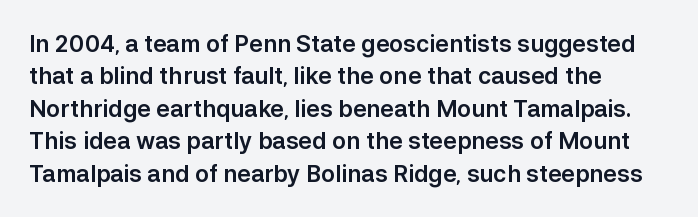
{"italic": "no", "underline": "no", "align": "left", "line_spacing": "normal", "line_spacing_ratio": 1.41, "letter_spacing": "normal", "letter_spacing_em": 0.0, "glyph_px": 23}
